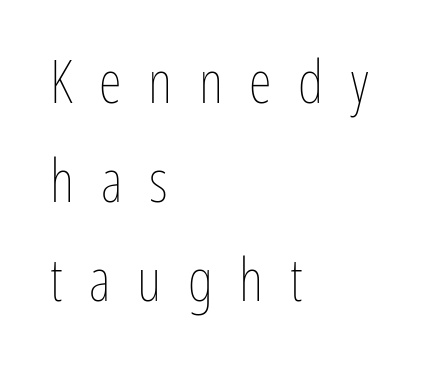
The image shows 59 px thin, condensed type, upright; set left-aligned, normal line spacing (1.68x), unusually wide letter spacing (+0.45 em), not underlined; low stroke contrast and a medium x-height.
